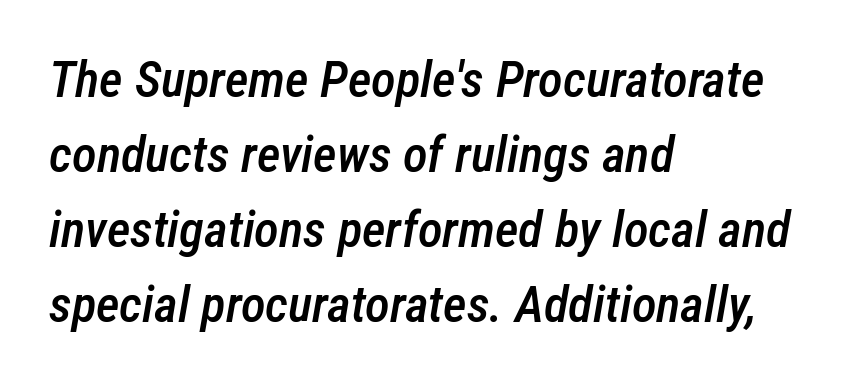
Q: Is the text bold? A: Semi-bold.
Q: Is the text italic (slanted)? A: Yes, it leans right by about 12 degrees.
Q: Is the text underlined? A: No.
Q: How is the paragraph aligned? A: Left-aligned.
Q: Is the spacing between letters normal or unusually wide? A: Normal.
Q: Is the spacing between lines tight, normal or loose? A: Normal.
Q: Width (condensed, normal, or wide)? A: Condensed.
Q: Stroke contrast? A: Low.
Q: x-height? A: Medium.
Q: Monospaced? A: No.
